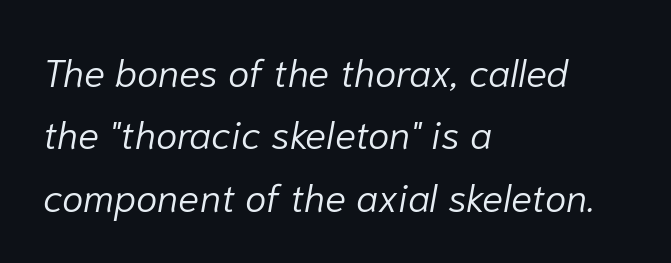
{"italic": "yes", "lean": "right", "slant_degrees": 10, "bold": "no", "weight": "light", "width": "normal", "stroke_contrast": "low", "x_height": "medium", "monospaced": "no", "underline": "no", "align": "left", "line_spacing": "normal", "line_spacing_ratio": 1.6, "letter_spacing": "normal", "letter_spacing_em": 0.0, "glyph_px": 39}
